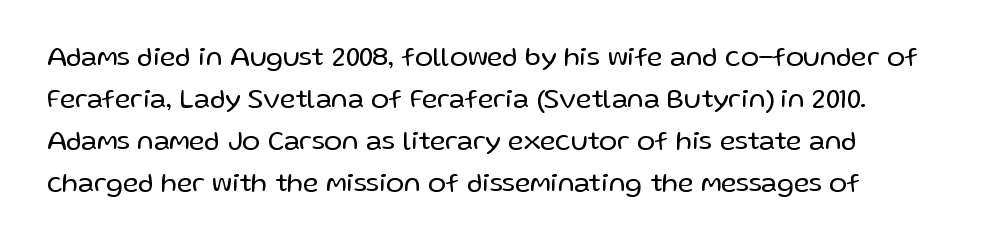
{"italic": "no", "bold": "no", "underline": "no", "align": "left", "line_spacing": "normal", "line_spacing_ratio": 1.56, "letter_spacing": "normal", "letter_spacing_em": 0.0, "glyph_px": 27}
